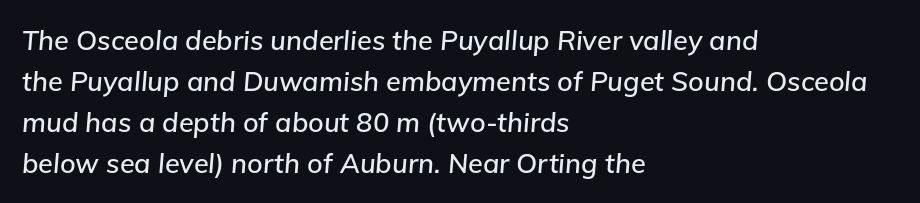
{"italic": "yes", "lean": "right", "slant_degrees": 5, "underline": "no", "align": "left", "line_spacing": "normal", "line_spacing_ratio": 1.52, "letter_spacing": "normal", "letter_spacing_em": 0.0, "glyph_px": 27}
